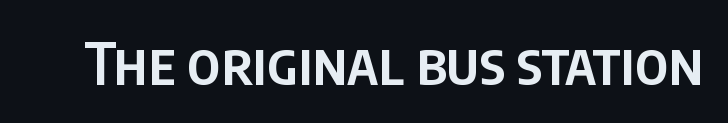
The image shows 58 px semibold, condensed sans-serif type, upright; set normal letter spacing, not underlined; low stroke contrast and a large x-height.
